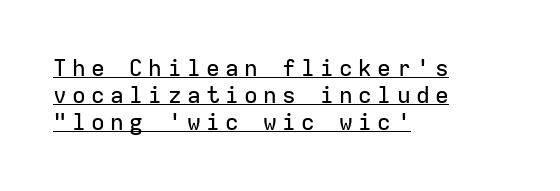
The image shows 23 px text type, upright; set left-aligned, line spacing 1.18x, unusually wide letter spacing (+0.23 em), underlined.
